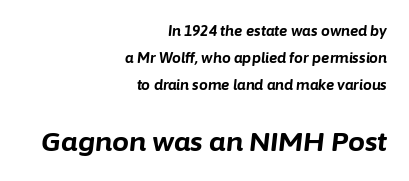
The image shows 27 px bold type, italic (leaning right); set right-aligned, loose line spacing (1.94x), normal letter spacing, not underlined; the second (bottom) block is 1.93x larger.
